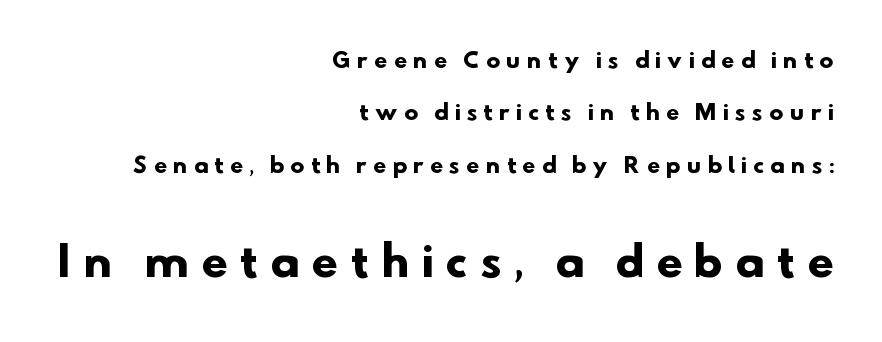
{"serif": "no", "bold": "yes", "weight": "heavy", "width": "normal", "stroke_contrast": "low", "x_height": "small", "monospaced": "no", "underline": "no", "align": "right", "line_spacing": "loose", "line_spacing_ratio": 2.49, "letter_spacing": "wide", "letter_spacing_em": 0.32, "larger_block": "second", "size_ratio": 2.0, "glyph_px": 42}
